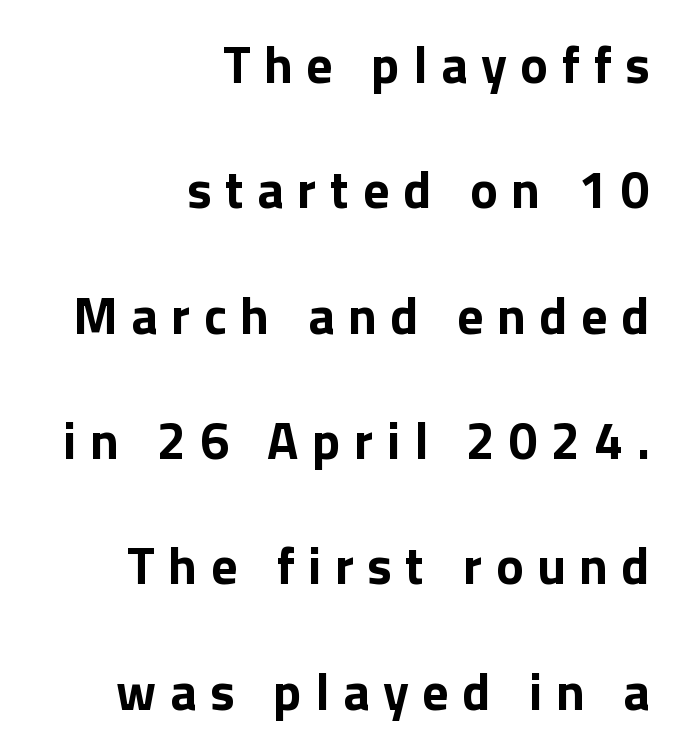
Proportional: the letters do not fall into vertical columns. The space beneath each line is pristine and unruled. Thick stems and heavy bowls — unmistakably bold. Ordinary non-slanted type is in use.
